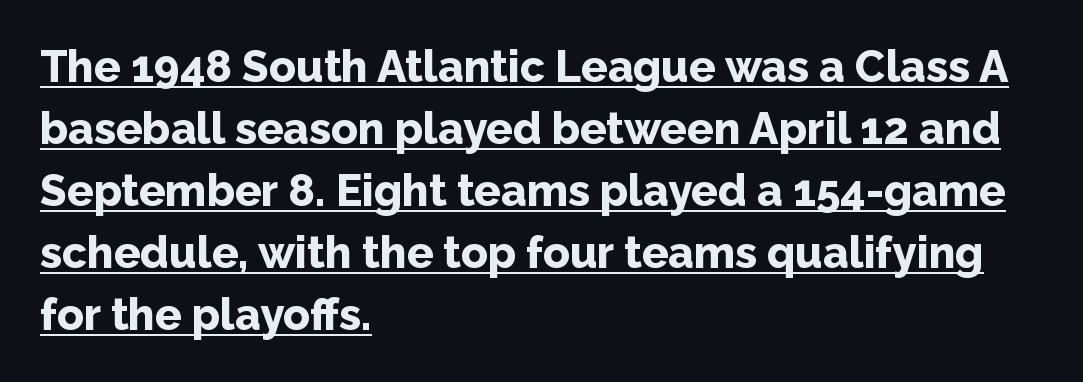
{"serif": "no", "italic": "no", "bold": "yes", "weight": "bold", "width": "normal", "stroke_contrast": "low", "x_height": "medium", "monospaced": "no", "underline": "yes", "align": "left", "line_spacing": "normal", "line_spacing_ratio": 1.41, "letter_spacing": "normal", "letter_spacing_em": 0.0, "glyph_px": 44}
